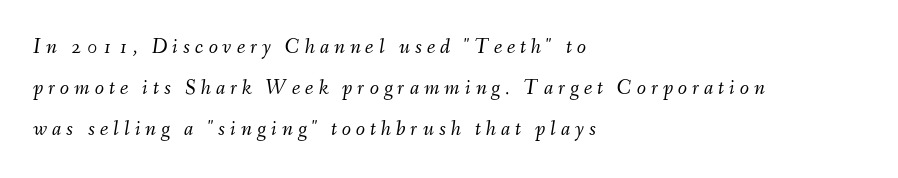
{"italic": "yes", "lean": "right", "slant_degrees": 9, "bold": "no", "underline": "no", "align": "left", "line_spacing": "loose", "line_spacing_ratio": 1.96, "letter_spacing": "wide", "letter_spacing_em": 0.24, "glyph_px": 21}
